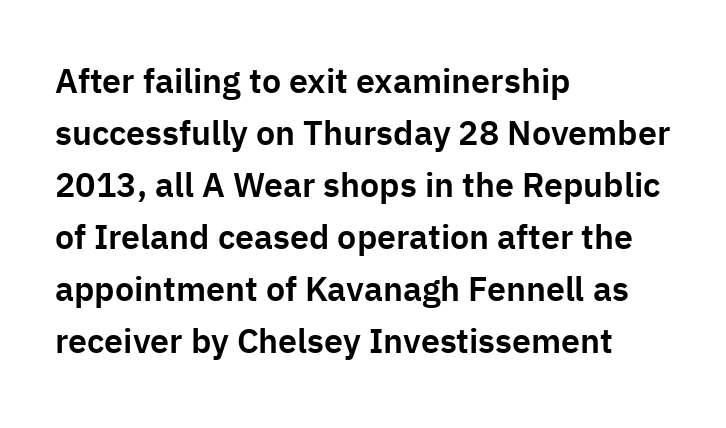
The image shows 34 px sans-serif type, upright; set left-aligned, normal line spacing (1.53x), normal letter spacing, not underlined; low stroke contrast and a medium x-height.
